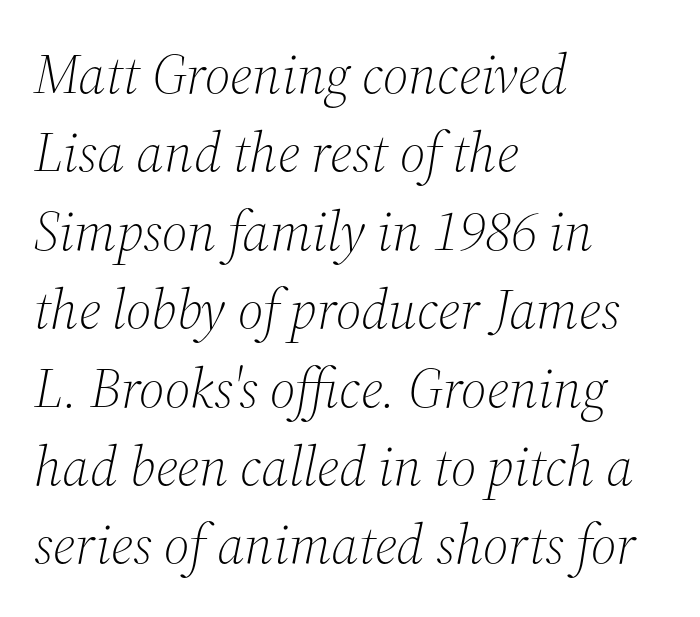
Q: Is the text bold? A: No.
Q: Is the text italic (slanted)? A: Yes, it leans right by about 12 degrees.
Q: Is the typeface a serif or a sans-serif typeface? A: Serif.
Q: Is the text underlined? A: No.
Q: How is the paragraph aligned? A: Left-aligned.
Q: Is the spacing between letters normal or unusually wide? A: Normal.
Q: Is the spacing between lines tight, normal or loose? A: Normal.
Q: Width (condensed, normal, or wide)? A: Normal.
Q: Stroke contrast? A: Medium.
Q: x-height? A: Medium.
Q: Monospaced? A: No.
